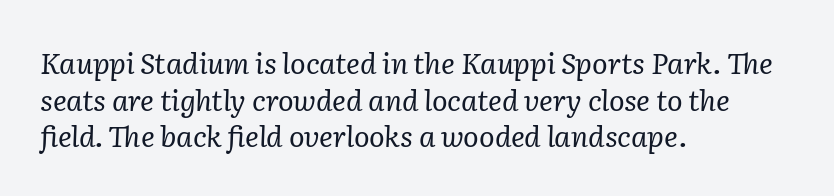
The strokes are not fattened; the text isn't bold. An italicized treatment has been applied to the whole sample. These lines are set flush left with a ragged right edge. The words here are not underlined. The passage shown stacks its lines at a standard gap.
